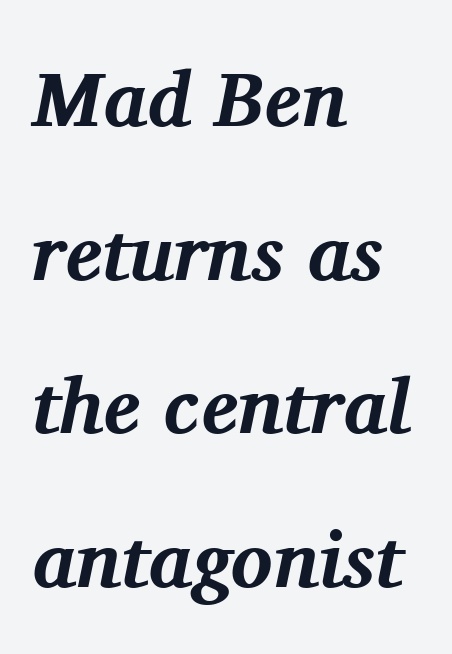
The image shows 78 px bold serif type, italic (leaning right); set left-aligned, loose line spacing (1.97x), normal letter spacing, not underlined; medium stroke contrast and a medium x-height.
